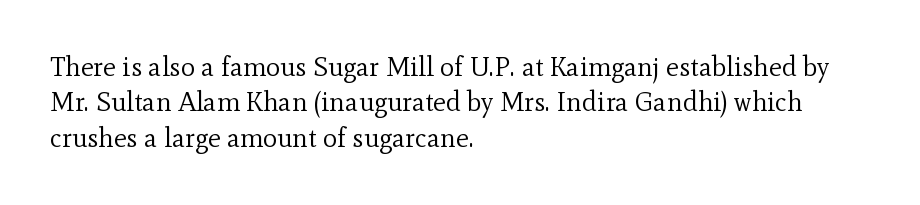
The image shows 27 px text type, upright; set left-aligned, normal line spacing (1.31x), normal letter spacing, not underlined.
